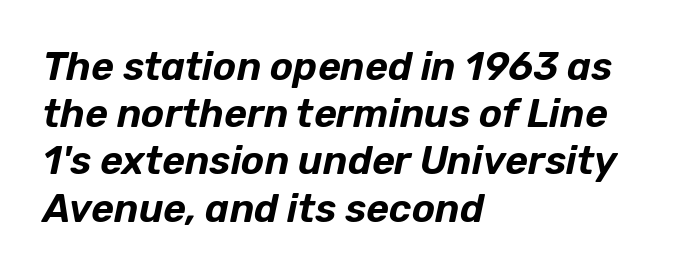
Words appear dense and cohesive because spacing is normal. The glyphs are unaccompanied by any horizontal stroke below them. This is oblique type, the kind used for emphasis or titles. Spacing verdict: proportional, widths tailored to each character. Horizontal alignment here is leftward, the default for most running prose.
